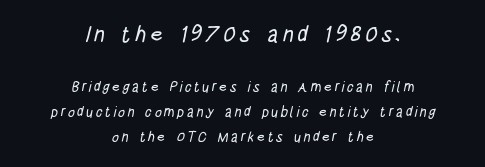
The image shows 22 px text type; set centered, line spacing 1.76x, not underlined; the first (top) block is 1.57x larger.
